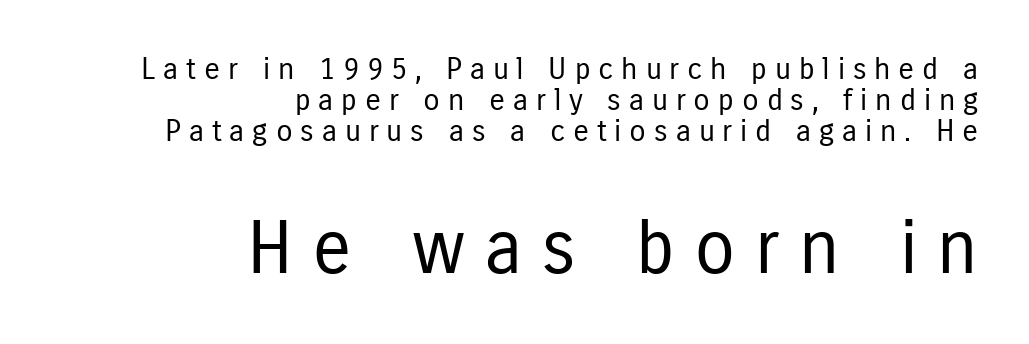
{"serif": "no", "italic": "no", "bold": "no", "weight": "regular", "width": "condensed", "stroke_contrast": "low", "x_height": "medium", "monospaced": "no", "underline": "no", "align": "right", "line_spacing": "tight", "line_spacing_ratio": 1.04, "letter_spacing": "wide", "letter_spacing_em": 0.26, "larger_block": "second", "size_ratio": 2.47, "glyph_px": 74}
